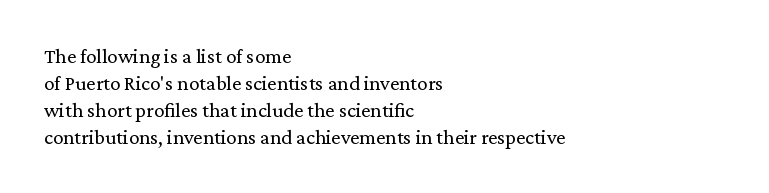
These lines keep a tight, regular rhythm from letter to letter. The rows are spaced the way most documents space them. Nothing heavy about these letters — not bold at all. A roman cut, with each character standing at attention. Check under the words: just untouched page. All the whitespace from short lines collects on the right.
